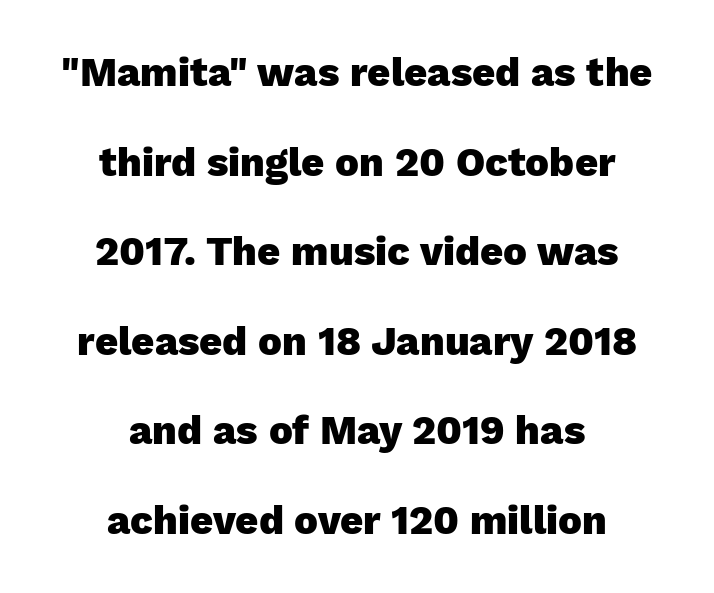
Its strokes are broad and dark, the hallmark of bold type. In terms of letterspacing, this is plain default setting. Does the type have serifs? No, each stem ends abruptly. The space between consecutive lines is lavish. Nobody drew a line under any word here.
